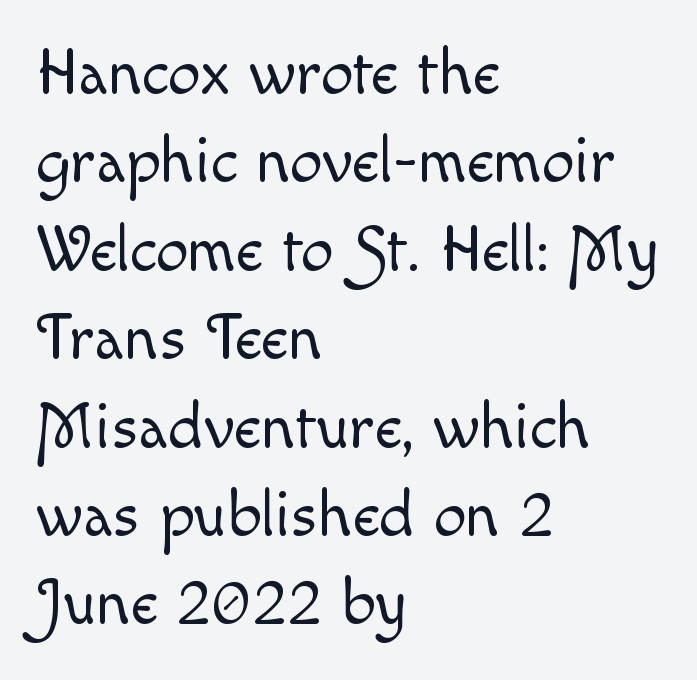
The image shows 65 px light type, upright; set left-aligned, normal line spacing (1.36x), normal letter spacing, not underlined; a small x-height.
